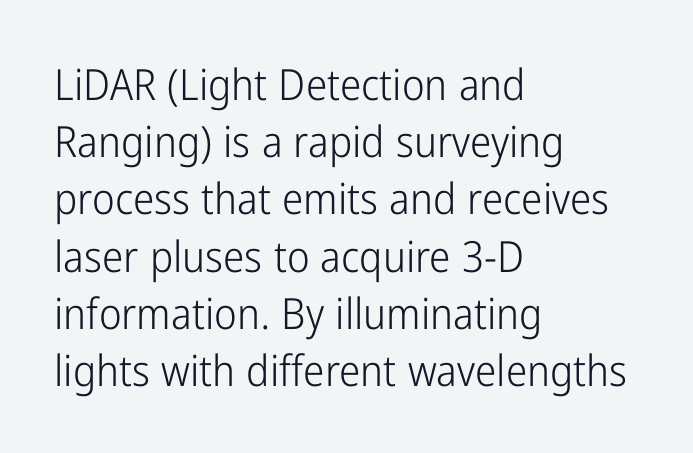
The letterforms sit at book weight or below. Clear beneath every line of the passage. Notice how the stems are strictly vertical — no italics here. Is there much room between lines? A standard amount, neither cramped nor airy. The tracking reads as untouched default to a designer's eye. The designer went with a sans here, leaving each stem footless.
